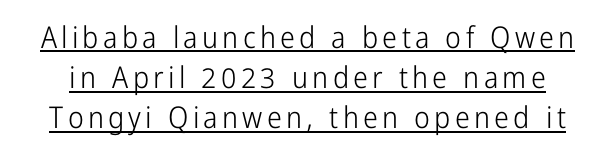
Each new line begins a customary step beneath the previous one. Regarding serifs, this sample does without them. The specimen reads as upright at a glance. No letter is thick-stroked: the sample isn't bold.
